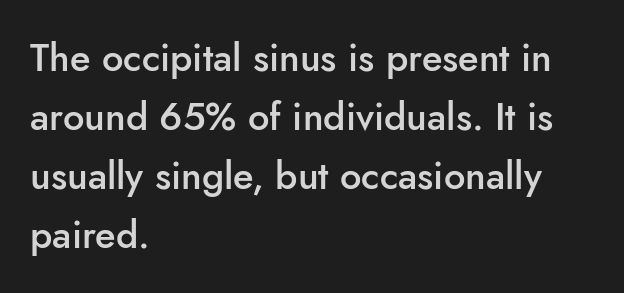
The image shows 38 px semibold sans-serif type, upright; set left-aligned, normal line spacing (1.55x), normal letter spacing, not underlined; low stroke contrast and a small x-height.
